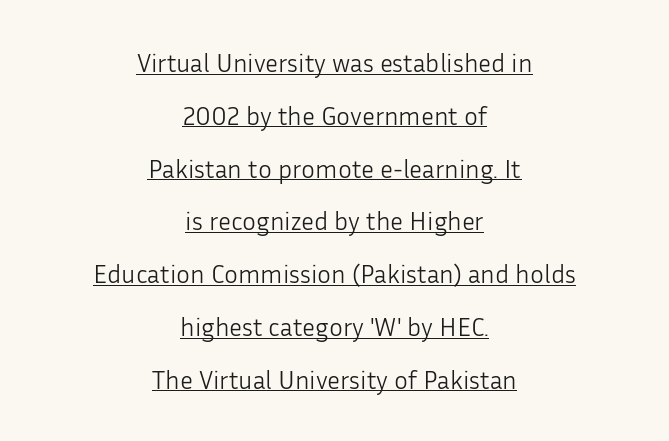
The rendering uses the underline text-decoration. Reading down the block, each line starts at a different indent, mirrored at its end. Students, note that the glyphs here touch the page at normal intervals. Weight class: somewhere from thin through regular. Students, observe: this is what heavily led, spacious text looks like.
